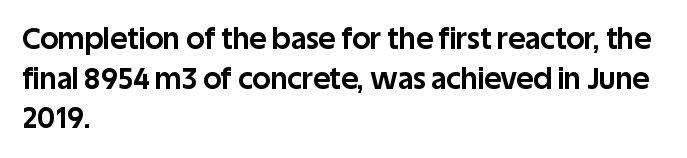
Whoever set this chose a conventional vertical rhythm. The compositor pushed each line to the left boundary. Ascenders rise straight up at ninety degrees. Serif or sans? Sans — the stroke terminals are bare. Has an underline been added? It has not. Compared with an ordinary text face, these strokes are far heavier — a full bold.
